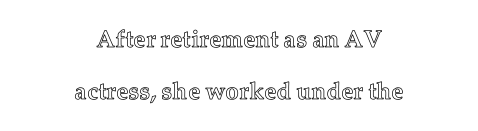
Q: Is the text italic (slanted)? A: No, it is upright.
Q: Is the text underlined? A: No.
Q: How is the paragraph aligned? A: Centered.
Q: Is the spacing between letters normal or unusually wide? A: Normal.
Q: Is the spacing between lines tight, normal or loose? A: Loose.
